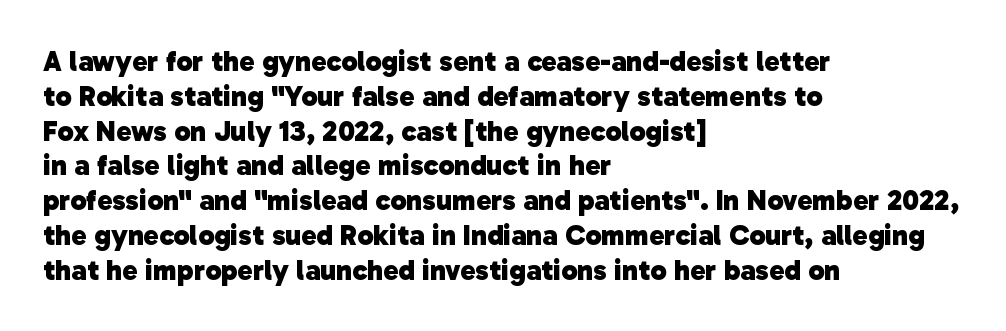
Q: Is the text bold? A: Yes.
Q: Is the typeface a serif or a sans-serif typeface? A: Sans-serif.
Q: Is the text underlined? A: No.
Q: How is the paragraph aligned? A: Left-aligned.
Q: Is the spacing between letters normal or unusually wide? A: Normal.
Q: Width (condensed, normal, or wide)? A: Normal.
Q: Stroke contrast? A: Low.
Q: x-height? A: Medium.
Q: Monospaced? A: No.
